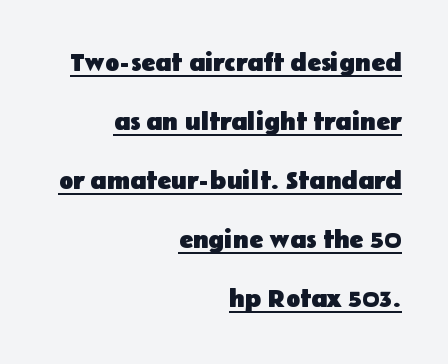
The rendering anchors every line to the right-hand side. Does extra space separate the letters? No, they use regular spacing. Is there any slant? The stems are plumb. Glance below the letters and you will spot a drawn line. Pretty heavy lettering here — definitely bold. Widely set lines give the paragraph a tall, airy silhouette.
